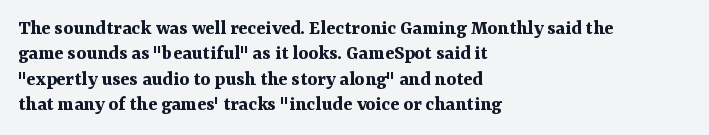
The image shows 21 px bold type, upright; set left-aligned, line spacing 1.21x, normal letter spacing, not underlined.
